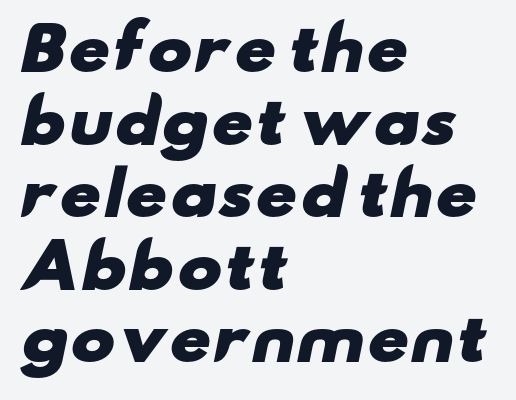
Q: Is the text bold? A: Yes.
Q: Is the typeface a serif or a sans-serif typeface? A: Sans-serif.
Q: Is the text underlined? A: No.
Q: How is the paragraph aligned? A: Left-aligned.
Q: Is the spacing between letters normal or unusually wide? A: Normal.
Q: Width (condensed, normal, or wide)? A: Wide.
Q: Stroke contrast? A: Low.
Q: x-height? A: Small.
Q: Monospaced? A: No.
